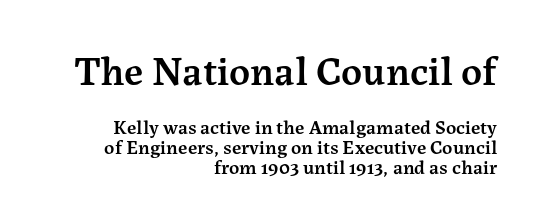
{"serif": "yes", "italic": "no", "bold": "semi", "weight": "semibold", "width": "normal", "stroke_contrast": "medium", "x_height": "medium", "monospaced": "no", "underline": "no", "align": "right", "line_spacing": "tight", "line_spacing_ratio": 0.99, "letter_spacing": "normal", "letter_spacing_em": 0.0, "larger_block": "first", "size_ratio": 2.05, "glyph_px": 41}
